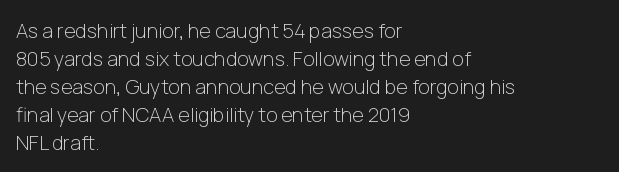
Q: Is the text bold? A: No.
Q: Is the text italic (slanted)? A: No, it is upright.
Q: Is the text underlined? A: No.
Q: How is the paragraph aligned? A: Left-aligned.
Q: Is the spacing between letters normal or unusually wide? A: Normal.
Q: Is the spacing between lines tight, normal or loose? A: Normal.
